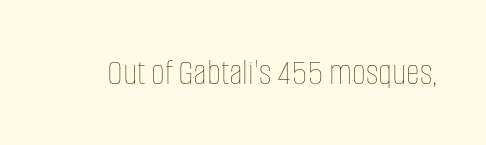
{"italic": "no", "bold": "no", "weight": "thin", "width": "condensed", "stroke_contrast": "low", "x_height": "large", "monospaced": "no", "underline": "no", "letter_spacing": "normal", "letter_spacing_em": 0.0, "glyph_px": 38}
